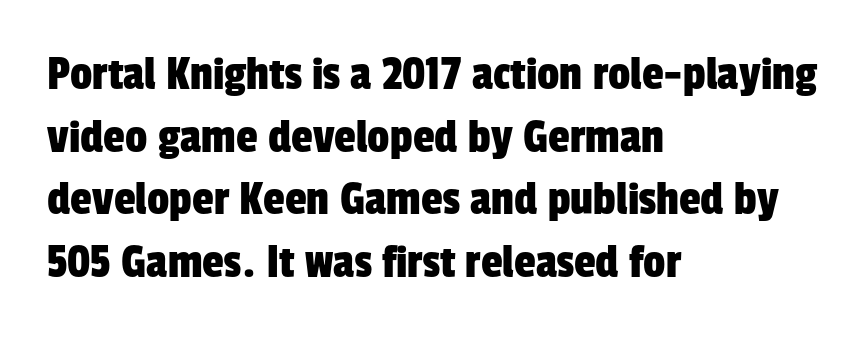
The image shows 49 px condensed sans-serif type; set left-aligned, normal line spacing (1.28x), normal letter spacing, not underlined; low stroke contrast and a medium x-height.
